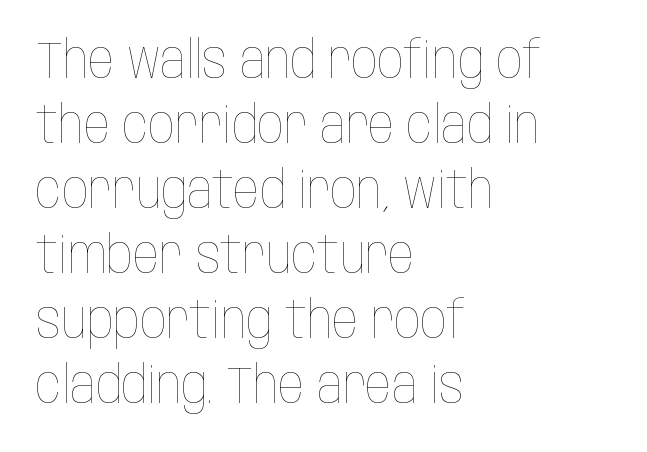
Successive baselines arrive at the customary interval. Nobody drew a line under any word here. The passage shown has conventional tracking throughout. Casual observation: everything's shoved over to the left. The font's upright variant was chosen for this text. The characters are drawn with everyday or finer stroke widths.
